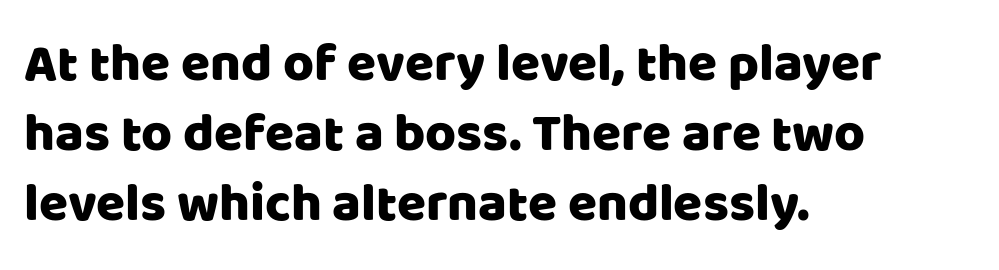
The image shows 53 px sans-serif type, upright; set left-aligned, normal line spacing (1.32x), normal letter spacing, not underlined; low stroke contrast and a large x-height.
